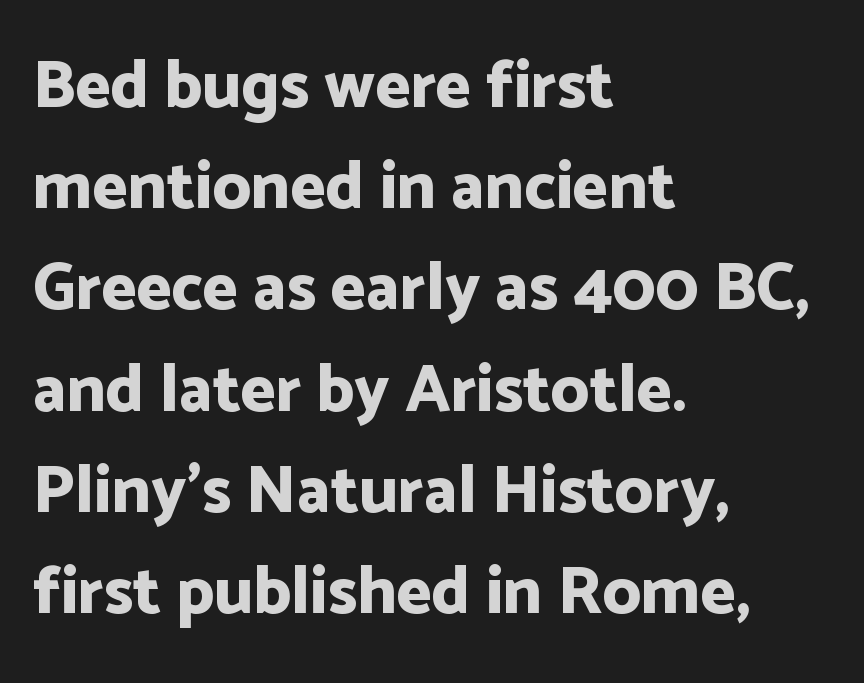
{"serif": "no", "italic": "no", "bold": "yes", "weight": "bold", "width": "normal", "stroke_contrast": "low", "x_height": "medium", "monospaced": "no", "underline": "no", "align": "left", "line_spacing": "normal", "line_spacing_ratio": 1.51, "letter_spacing": "normal", "letter_spacing_em": 0.0, "glyph_px": 67}
